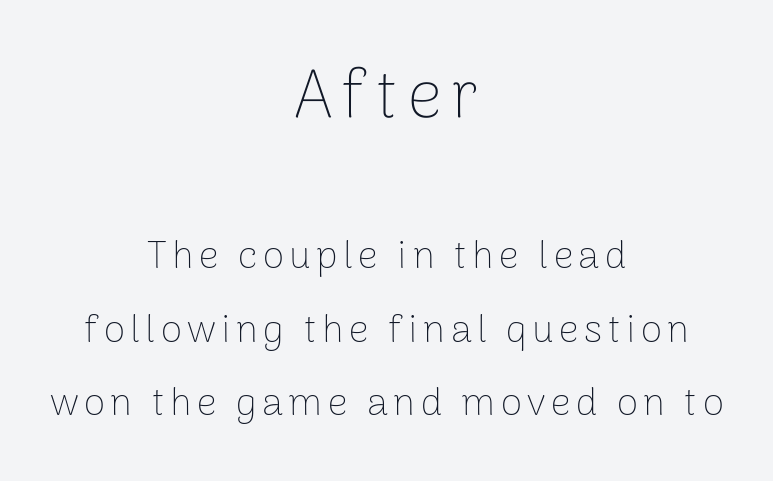
{"serif": "no", "italic": "no", "bold": "no", "weight": "thin", "width": "normal", "stroke_contrast": "low", "x_height": "medium", "monospaced": "no", "underline": "no", "align": "center", "line_spacing_ratio": 1.88, "larger_block": "first", "size_ratio": 1.74, "glyph_px": 68}
